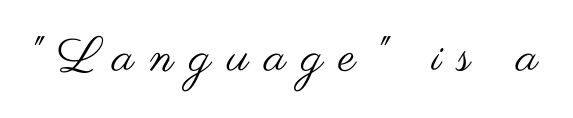
The image shows 48 px regular-weight, wide sans-serif type; set unusually wide letter spacing (+0.33 em), not underlined; medium stroke contrast and a small x-height.
